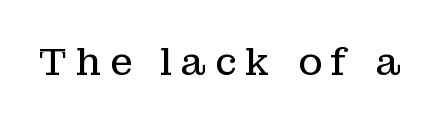
Q: Is the text bold? A: No.
Q: Is the text italic (slanted)? A: No, it is upright.
Q: Is the typeface a serif or a sans-serif typeface? A: Serif.
Q: Is the text underlined? A: No.
Q: Is the spacing between letters normal or unusually wide? A: Unusually wide.
Q: Width (condensed, normal, or wide)? A: Normal.
Q: Stroke contrast? A: Low.
Q: x-height? A: Medium.
Q: Monospaced? A: No.
